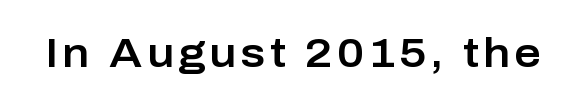
Q: Is the text italic (slanted)? A: No, it is upright.
Q: Is the typeface a serif or a sans-serif typeface? A: Sans-serif.
Q: Is the text underlined? A: No.
Q: Width (condensed, normal, or wide)? A: Normal.
Q: Stroke contrast? A: Low.
Q: x-height? A: Medium.
Q: Monospaced? A: No.
